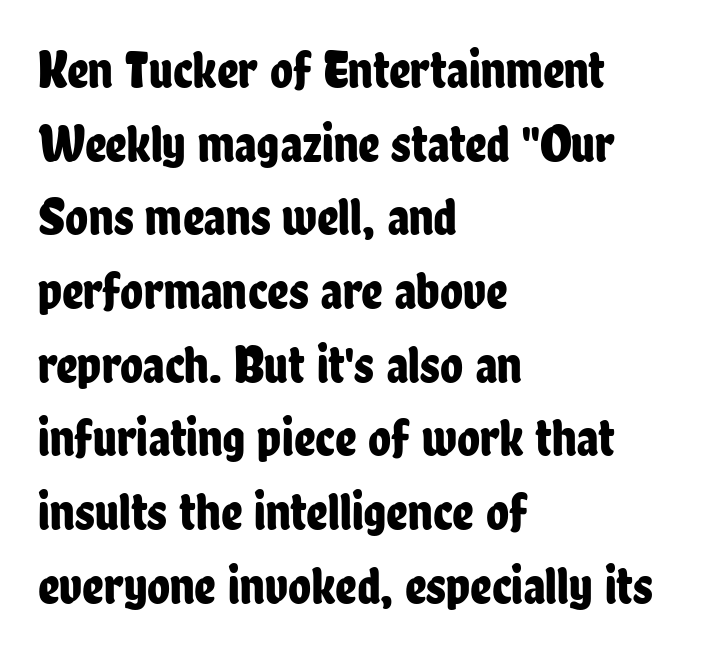
{"serif": "no", "italic": "no", "width": "condensed", "stroke_contrast": "low", "x_height": "medium", "monospaced": "no", "underline": "no", "align": "left", "line_spacing": "normal", "line_spacing_ratio": 1.39, "letter_spacing": "normal", "letter_spacing_em": 0.0, "glyph_px": 53}
